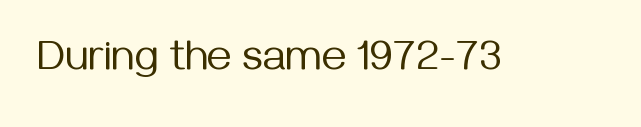
{"serif": "no", "italic": "no", "bold": "no", "weight": "regular", "width": "normal", "stroke_contrast": "medium", "x_height": "medium", "monospaced": "no", "underline": "no", "letter_spacing": "normal", "letter_spacing_em": 0.0, "glyph_px": 43}
